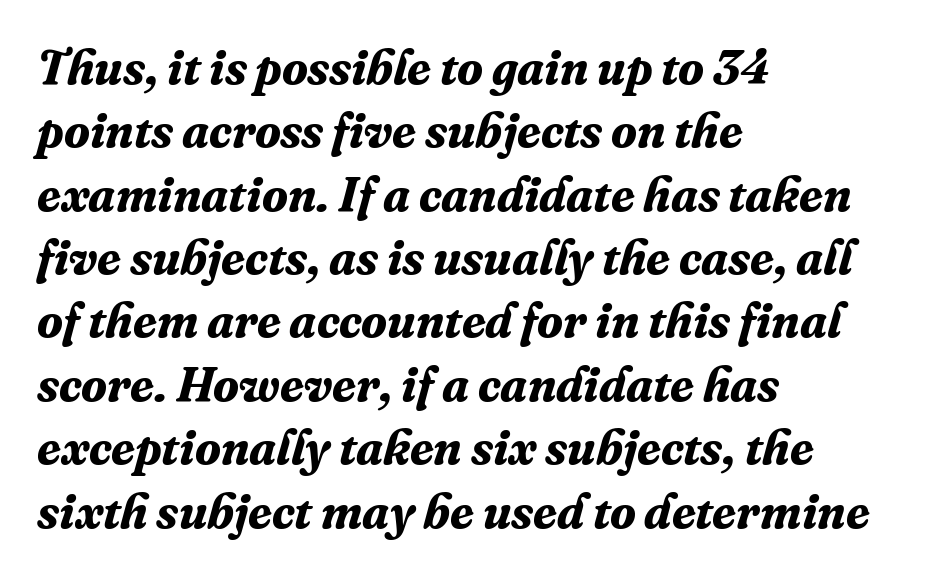
You'd pick this weight for a headline — it's a proper bold. Looks like regular typesetting: each glyph gets only the width it needs. The typesetter chose a ragged-right arrangement here. Each letter's strokes conclude with small projecting serifs. Tall strokes in this sample are angled rather than plumb.
